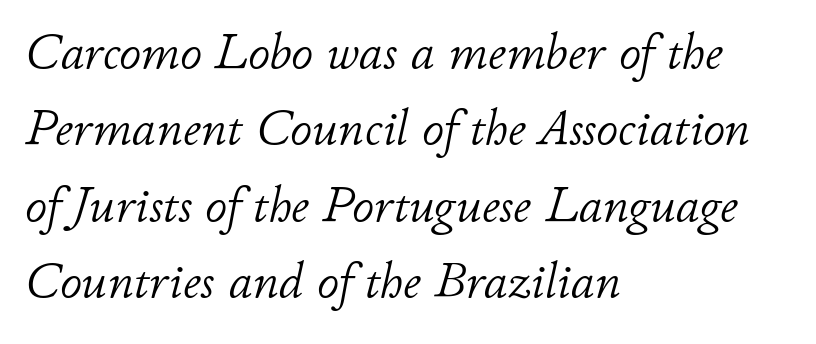
{"italic": "yes", "lean": "right", "slant_degrees": 11, "bold": "no", "weight": "light", "width": "normal", "stroke_contrast": "low", "x_height": "small", "monospaced": "no", "underline": "no", "align": "left", "line_spacing": "normal", "line_spacing_ratio": 1.56, "letter_spacing": "normal", "letter_spacing_em": 0.0, "glyph_px": 49}
